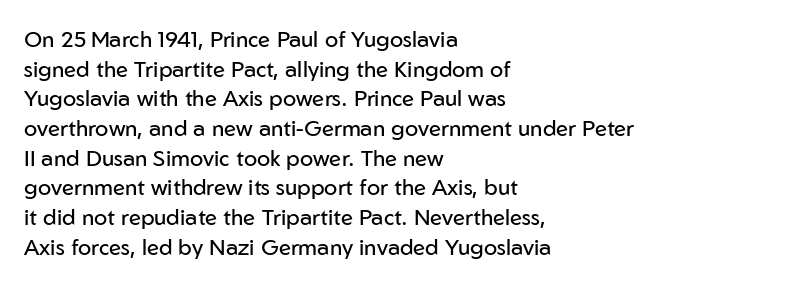
{"italic": "no", "bold": "no", "underline": "no", "align": "left", "line_spacing": "normal", "line_spacing_ratio": 1.35, "letter_spacing": "normal", "letter_spacing_em": 0.0, "glyph_px": 22}
